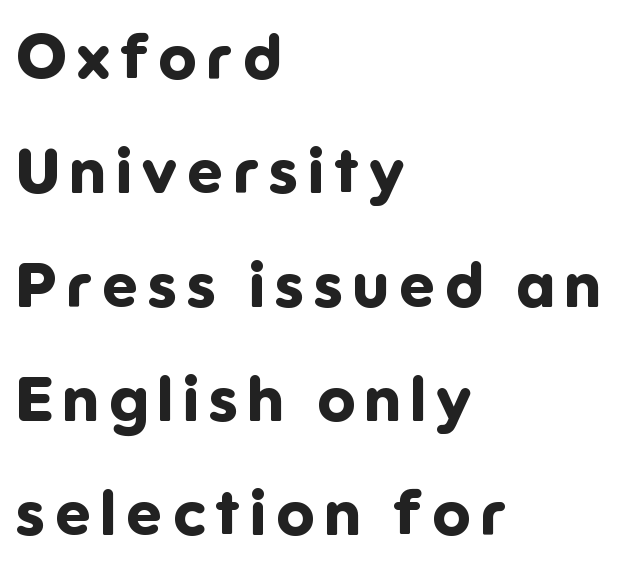
{"serif": "no", "italic": "no", "bold": "yes", "weight": "bold", "width": "normal", "stroke_contrast": "low", "x_height": "medium", "monospaced": "no", "underline": "no", "align": "left", "line_spacing_ratio": 1.81, "glyph_px": 63}
